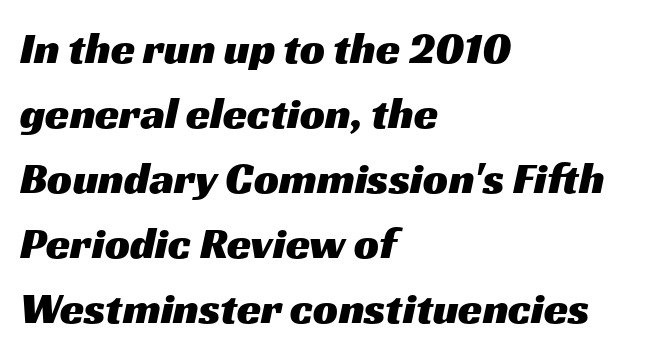
{"serif": "no", "width": "wide", "stroke_contrast": "medium", "x_height": "medium", "monospaced": "no", "underline": "no", "align": "left", "line_spacing": "normal", "line_spacing_ratio": 1.48, "letter_spacing": "normal", "letter_spacing_em": 0.0, "glyph_px": 44}
